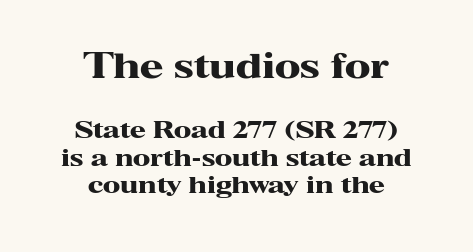
The image shows 34 px heavy, wide serif type, upright; set centered, line spacing 1.2x, normal letter spacing, not underlined; the first (top) block is 1.48x larger; high stroke contrast and a medium x-height.
